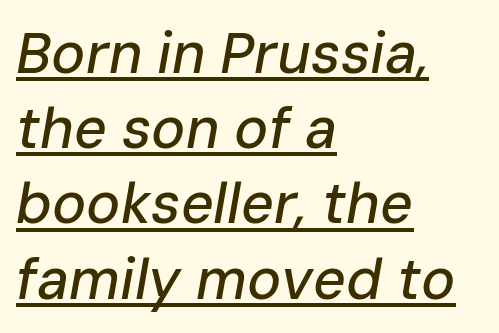
Q: Is the text italic (slanted)? A: Yes, it leans right by about 10 degrees.
Q: Is the text underlined? A: Yes.
Q: How is the paragraph aligned? A: Left-aligned.
Q: Is the spacing between letters normal or unusually wide? A: Normal.
Q: Is the spacing between lines tight, normal or loose? A: Normal.
Q: Width (condensed, normal, or wide)? A: Normal.
Q: Stroke contrast? A: Low.
Q: x-height? A: Medium.
Q: Monospaced? A: No.
